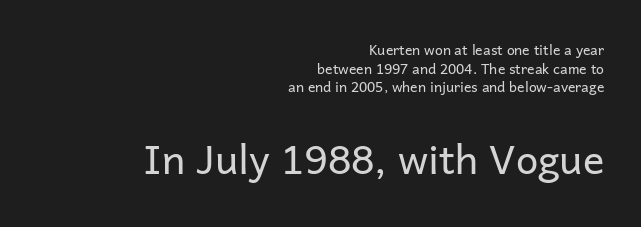
The image shows 40 px regular-weight sans-serif type, upright; set right-aligned, normal line spacing (1.33x), normal letter spacing, not underlined; the second (bottom) block is 2.86x larger; low stroke contrast and a medium x-height.
